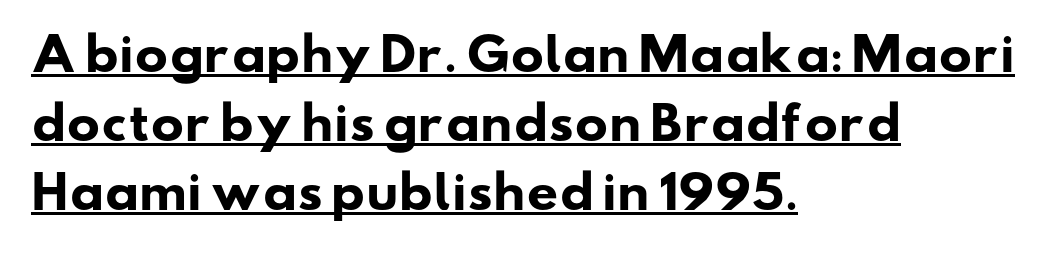
Q: Is the text bold? A: Yes.
Q: Is the typeface a serif or a sans-serif typeface? A: Sans-serif.
Q: Is the text underlined? A: Yes.
Q: How is the paragraph aligned? A: Left-aligned.
Q: Is the spacing between letters normal or unusually wide? A: Normal.
Q: Is the spacing between lines tight, normal or loose? A: Normal.
Q: Width (condensed, normal, or wide)? A: Wide.
Q: Stroke contrast? A: Low.
Q: x-height? A: Small.
Q: Monospaced? A: No.
